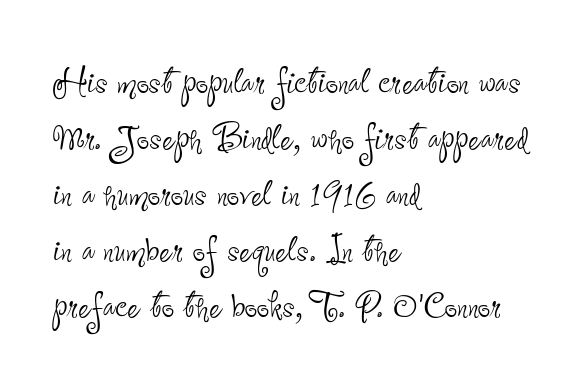
What stands out about the letter spacing? Nothing — it is the standard amount. Line spacing here is normal. This sample has the flowing, uneven cadence of proportional lettering. Decoration check: the copy has no underline.
